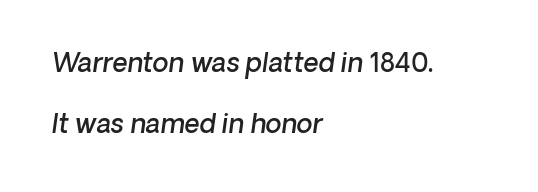
The image shows 26 px text type; set left-aligned, loose line spacing (2.34x), normal letter spacing, not underlined.
